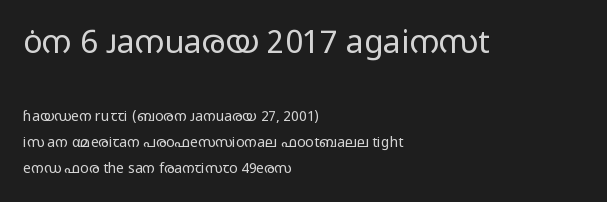
The image shows 32 px regular-weight, wide sans-serif type, upright; set left-aligned, line spacing 1.85x, normal letter spacing, not underlined; the first (top) block is 2.29x larger; low stroke contrast and a medium x-height.
